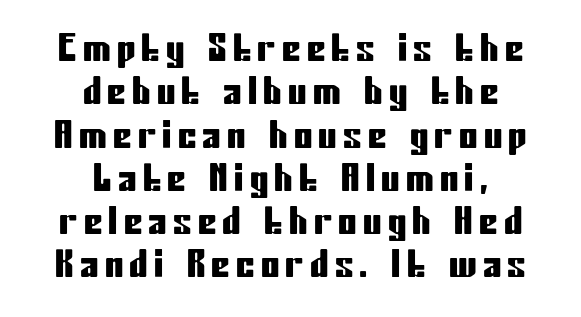
{"serif": "no", "italic": "no", "width": "condensed", "stroke_contrast": "low", "x_height": "medium", "monospaced": "no", "underline": "no", "align": "center", "line_spacing_ratio": 1.17, "glyph_px": 37}
